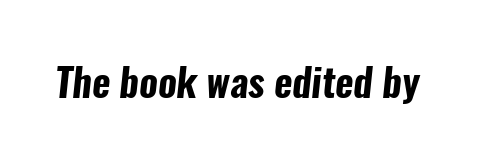
Q: Is the text bold? A: Yes.
Q: Is the typeface a serif or a sans-serif typeface? A: Sans-serif.
Q: Is the text underlined? A: No.
Q: Is the spacing between letters normal or unusually wide? A: Normal.
Q: Width (condensed, normal, or wide)? A: Condensed.
Q: Stroke contrast? A: Low.
Q: x-height? A: Medium.
Q: Monospaced? A: No.
